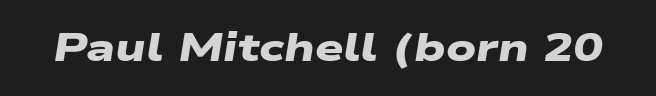
Tracking here is standard; glyphs follow each other at the usual distance. The zone under the glyphs is completely vacant. Spacing verdict: proportional, widths tailored to each character. Is this a sans? Yes — the strokes have no serifs. The glyphs have the mass of a bold cut.
